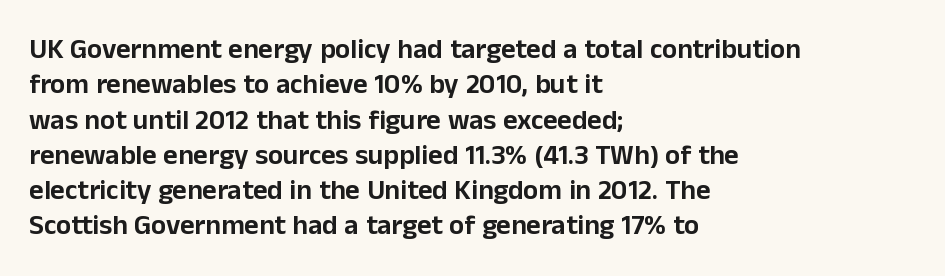
{"serif": "no", "italic": "no", "width": "normal", "stroke_contrast": "low", "x_height": "medium", "monospaced": "no", "underline": "no", "align": "left", "line_spacing": "normal", "line_spacing_ratio": 1.26, "letter_spacing": "normal", "letter_spacing_em": 0.0, "glyph_px": 28}
